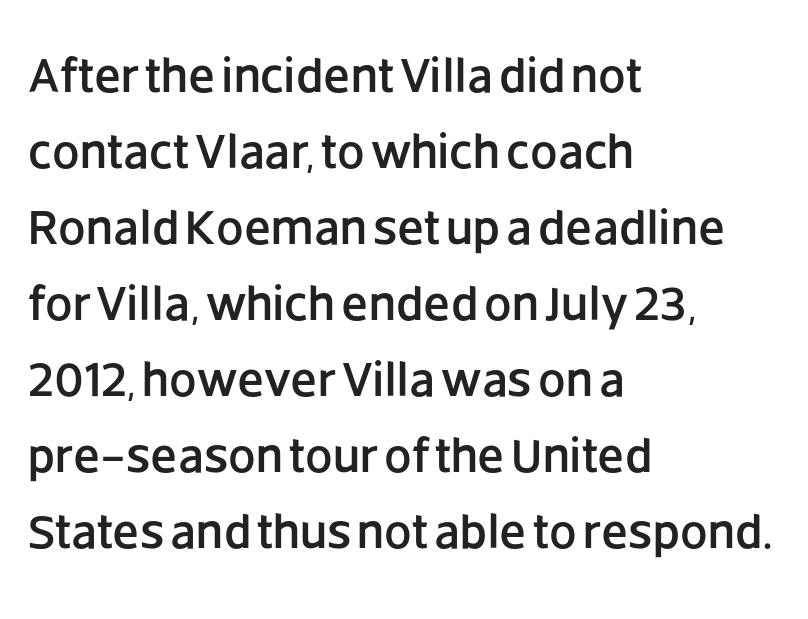
{"serif": "no", "italic": "no", "width": "normal", "stroke_contrast": "low", "x_height": "large", "monospaced": "no", "underline": "no", "align": "left", "line_spacing": "normal", "line_spacing_ratio": 1.55, "letter_spacing": "normal", "letter_spacing_em": 0.0, "glyph_px": 49}
